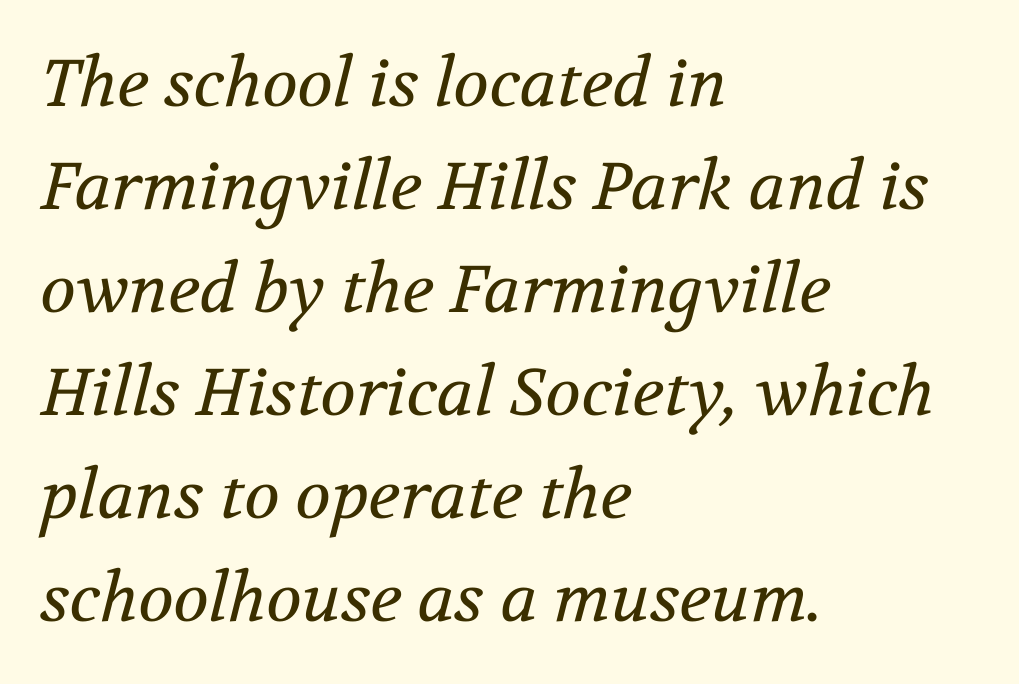
Q: Is the text bold? A: No.
Q: Is the text italic (slanted)? A: Yes, it leans right by about 12 degrees.
Q: Is the typeface a serif or a sans-serif typeface? A: Serif.
Q: Is the text underlined? A: No.
Q: How is the paragraph aligned? A: Left-aligned.
Q: Is the spacing between letters normal or unusually wide? A: Normal.
Q: Is the spacing between lines tight, normal or loose? A: Normal.
Q: Width (condensed, normal, or wide)? A: Normal.
Q: Stroke contrast? A: Medium.
Q: x-height? A: Medium.
Q: Monospaced? A: No.
